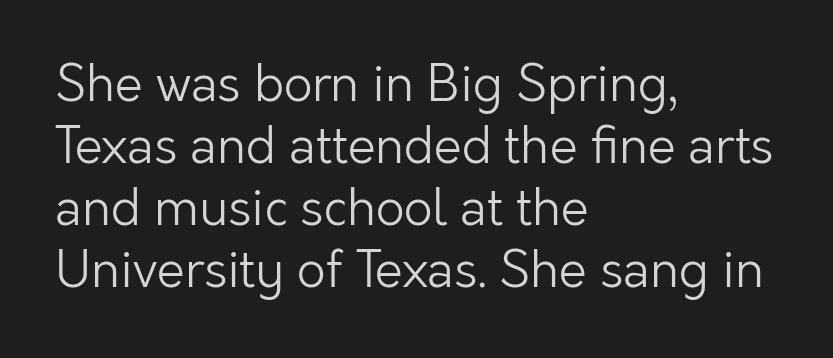
The image shows 50 px light sans-serif type, upright; set left-aligned, line spacing 1.24x, normal letter spacing, not underlined; low stroke contrast and a medium x-height.
